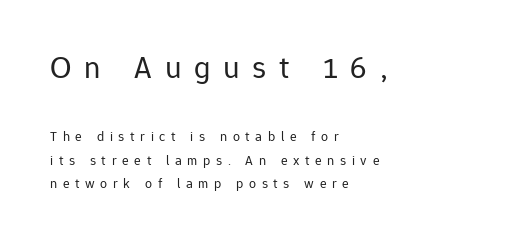
Q: Is the text bold? A: No.
Q: Is the text italic (slanted)? A: No, it is upright.
Q: Is the typeface a serif or a sans-serif typeface? A: Sans-serif.
Q: Is the text underlined? A: No.
Q: How is the paragraph aligned? A: Left-aligned.
Q: Is the spacing between letters normal or unusually wide? A: Unusually wide.
Q: Is the spacing between lines tight, normal or loose? A: Normal.
Q: Which block of text is set in a larger size, the first (top) or the second (bottom)? A: The first (top) one.
Q: Width (condensed, normal, or wide)? A: Normal.
Q: Stroke contrast? A: Low.
Q: x-height? A: Medium.
Q: Monospaced? A: No.
